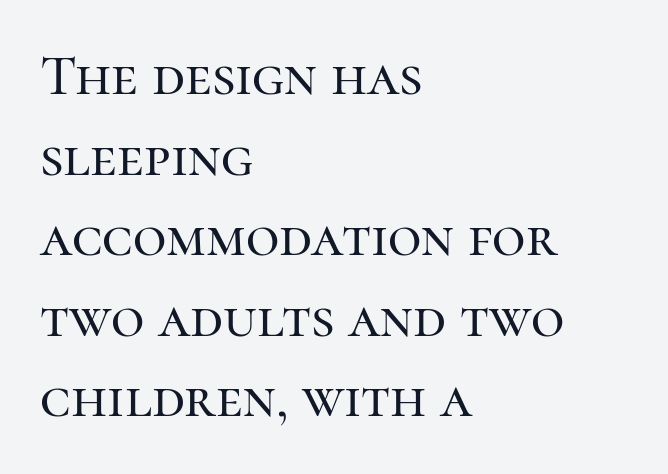
{"serif": "yes", "italic": "no", "width": "normal", "stroke_contrast": "high", "x_height": "medium", "monospaced": "no", "underline": "no", "align": "left", "line_spacing": "normal", "line_spacing_ratio": 1.39, "letter_spacing": "normal", "letter_spacing_em": 0.0, "glyph_px": 58}
